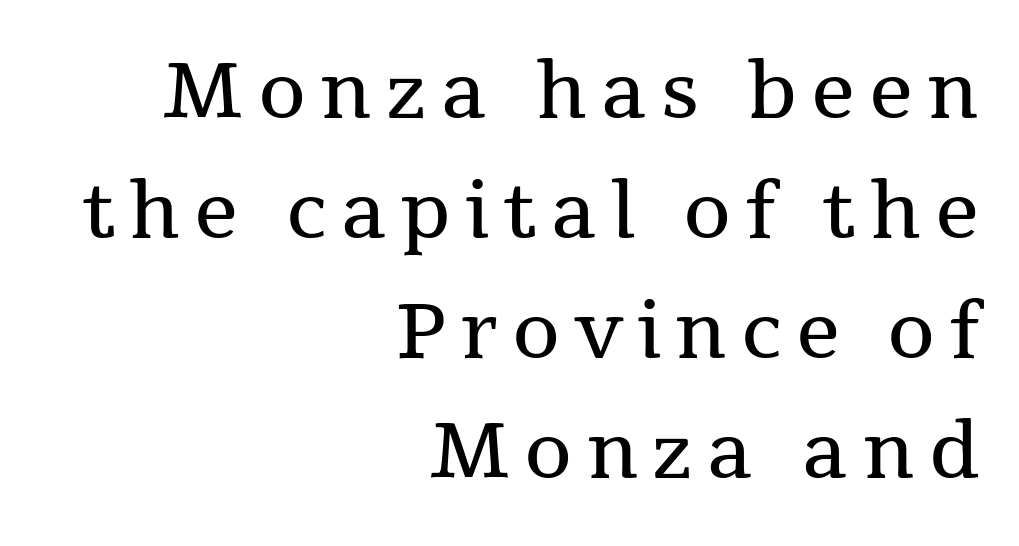
{"serif": "yes", "italic": "no", "bold": "no", "weight": "regular", "width": "normal", "stroke_contrast": "medium", "x_height": "medium", "monospaced": "no", "underline": "no", "align": "right", "line_spacing": "normal", "line_spacing_ratio": 1.56, "glyph_px": 77}
